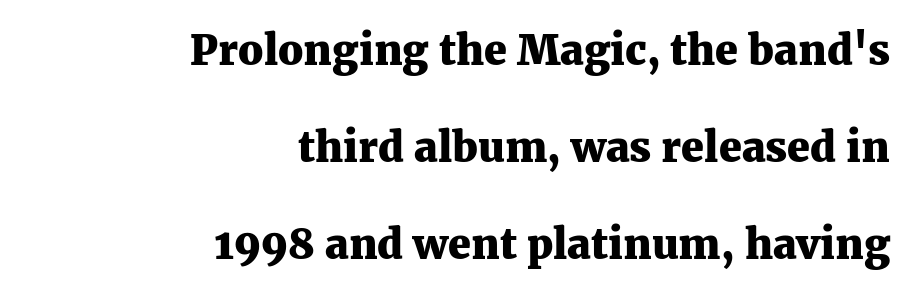
The image shows 41 px heavy serif type, upright; set right-aligned, loose line spacing (2.36x), normal letter spacing, not underlined; medium stroke contrast and a medium x-height.
